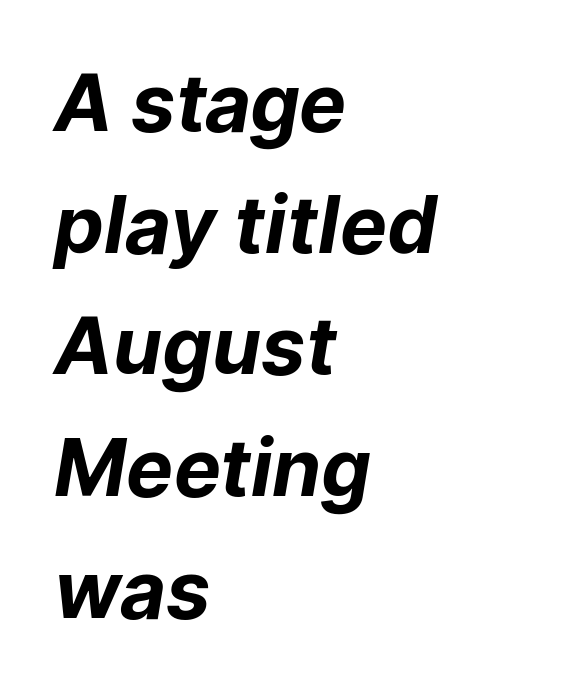
{"serif": "no", "bold": "yes", "weight": "bold", "width": "normal", "stroke_contrast": "low", "x_height": "medium", "monospaced": "no", "underline": "no", "align": "left", "line_spacing": "normal", "line_spacing_ratio": 1.54, "letter_spacing": "normal", "letter_spacing_em": 0.0, "glyph_px": 79}
